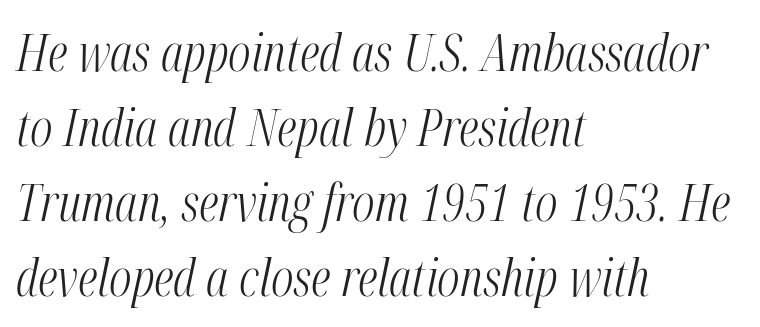
{"italic": "yes", "lean": "right", "slant_degrees": 12, "bold": "no", "weight": "light", "width": "condensed", "stroke_contrast": "medium", "x_height": "medium", "monospaced": "no", "underline": "no", "align": "left", "line_spacing": "normal", "line_spacing_ratio": 1.47, "letter_spacing": "normal", "letter_spacing_em": 0.0, "glyph_px": 51}
